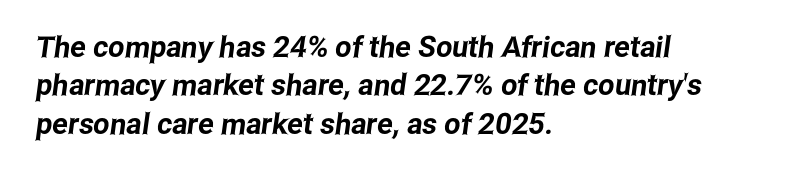
{"serif": "no", "width": "condensed", "stroke_contrast": "low", "x_height": "medium", "monospaced": "no", "underline": "no", "align": "left", "line_spacing": "normal", "line_spacing_ratio": 1.32, "letter_spacing": "normal", "letter_spacing_em": 0.0, "glyph_px": 29}
